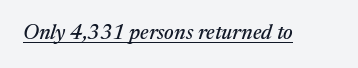
The image shows 21 px text type, italic (leaning right); set normal letter spacing, underlined.
